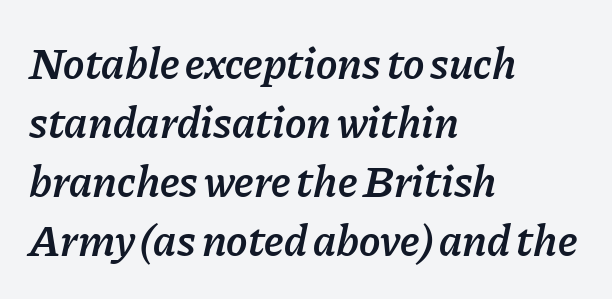
{"italic": "yes", "lean": "right", "slant_degrees": 11, "bold": "semi", "weight": "semibold", "width": "normal", "stroke_contrast": "low", "x_height": "medium", "monospaced": "no", "underline": "no", "align": "left", "line_spacing": "normal", "line_spacing_ratio": 1.31, "letter_spacing": "normal", "letter_spacing_em": 0.0, "glyph_px": 45}
